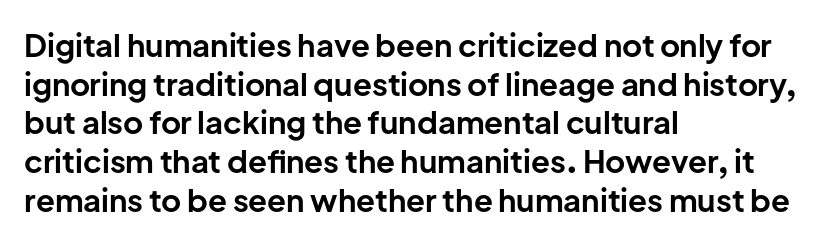
{"serif": "no", "italic": "no", "bold": "yes", "weight": "bold", "width": "normal", "stroke_contrast": "low", "x_height": "medium", "monospaced": "no", "underline": "no", "align": "left", "line_spacing": "normal", "line_spacing_ratio": 1.25, "letter_spacing": "normal", "letter_spacing_em": 0.0, "glyph_px": 31}
